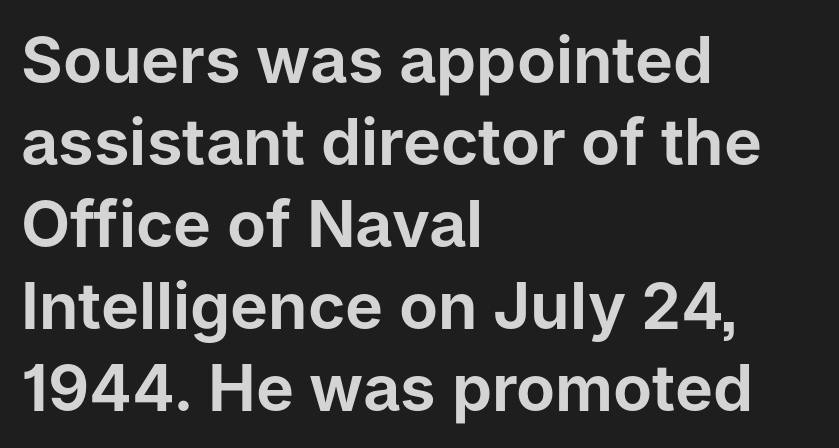
Q: Is the text italic (slanted)? A: No, it is upright.
Q: Is the typeface a serif or a sans-serif typeface? A: Sans-serif.
Q: Is the text underlined? A: No.
Q: How is the paragraph aligned? A: Left-aligned.
Q: Is the spacing between letters normal or unusually wide? A: Normal.
Q: Is the spacing between lines tight, normal or loose? A: Normal.
Q: Width (condensed, normal, or wide)? A: Normal.
Q: Stroke contrast? A: Low.
Q: x-height? A: Medium.
Q: Monospaced? A: No.
